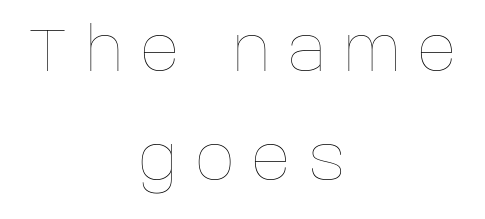
The image shows 60 px thin type, upright; set centered, line spacing 1.82x, unusually wide letter spacing (+0.3 em), not underlined; low stroke contrast and a large x-height.
